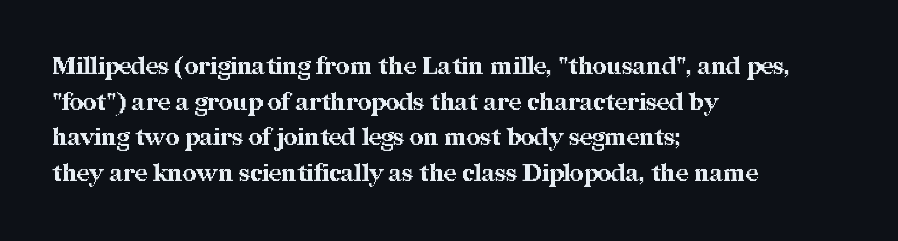
Q: Is the text bold? A: Yes.
Q: Is the text italic (slanted)? A: No, it is upright.
Q: Is the text underlined? A: No.
Q: How is the paragraph aligned? A: Left-aligned.
Q: Is the spacing between letters normal or unusually wide? A: Normal.
Q: Is the spacing between lines tight, normal or loose? A: Normal.
